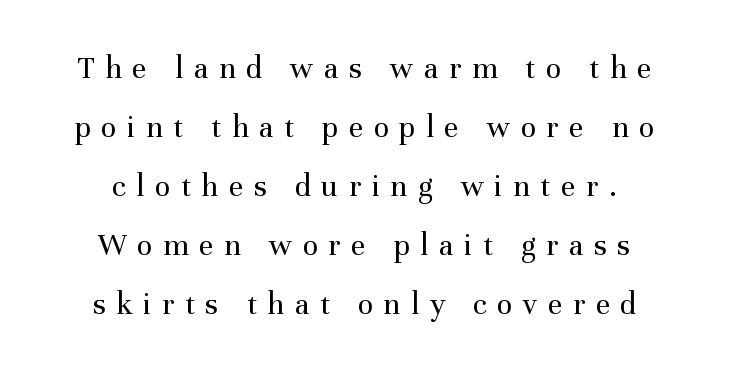
The image shows 32 px regular-weight serif type, upright; set centered, line spacing 1.84x, unusually wide letter spacing (+0.33 em), not underlined; medium stroke contrast and a medium x-height.
